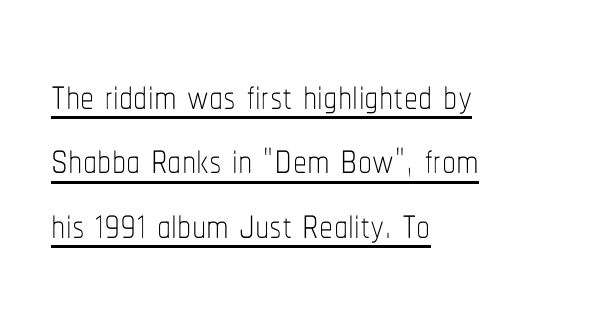
Is there an underline? Yes — a line sits under the letters. Horizontally, the lines are justified to the leading edge only. Is this a fixed-width face? No — the glyphs have proportional, varying widths. This is roman type, the default non-slanted kind.
